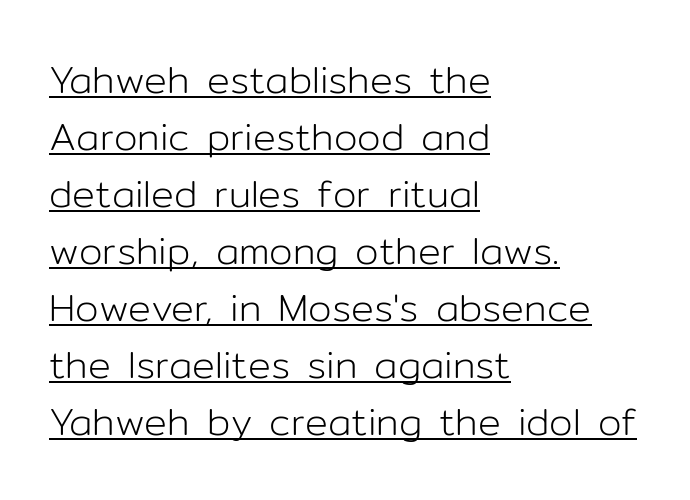
{"serif": "no", "italic": "no", "bold": "no", "weight": "light", "width": "normal", "stroke_contrast": "low", "x_height": "medium", "monospaced": "no", "underline": "yes", "align": "left", "line_spacing": "normal", "line_spacing_ratio": 1.5, "letter_spacing": "normal", "letter_spacing_em": 0.0, "glyph_px": 38}
